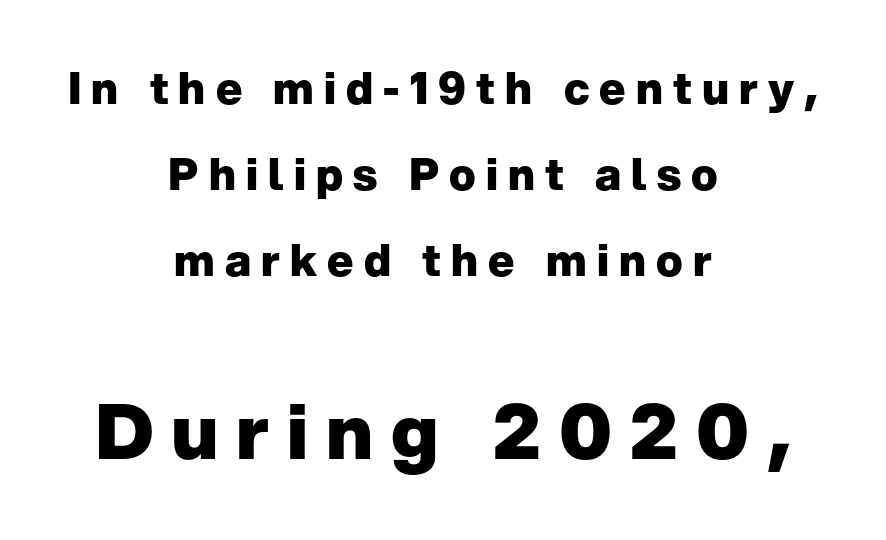
{"serif": "no", "italic": "no", "bold": "yes", "weight": "heavy", "width": "normal", "stroke_contrast": "low", "x_height": "medium", "monospaced": "no", "underline": "no", "align": "center", "line_spacing": "loose", "line_spacing_ratio": 1.95, "letter_spacing": "wide", "letter_spacing_em": 0.23, "larger_block": "second", "size_ratio": 1.75, "glyph_px": 77}
